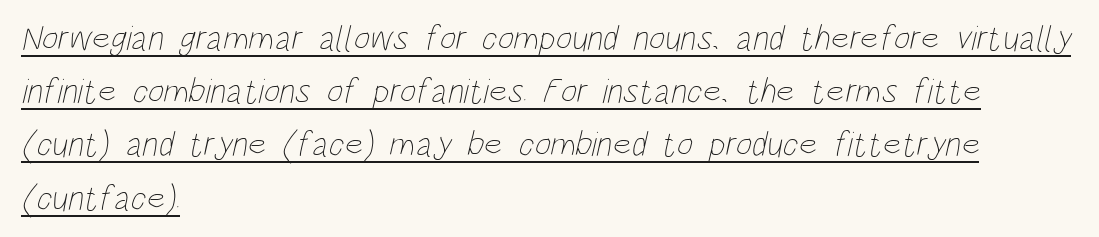
{"bold": "no", "weight": "thin", "width": "condensed", "stroke_contrast": "low", "x_height": "large", "monospaced": "no", "underline": "yes", "align": "left", "line_spacing": "normal", "line_spacing_ratio": 1.52, "letter_spacing": "normal", "letter_spacing_em": 0.0, "glyph_px": 35}
